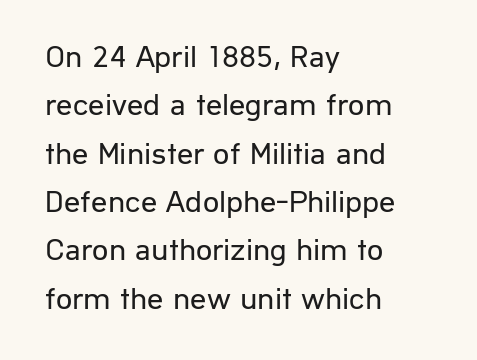
The rendering anchors every line to the left-hand side. Weight: regular or lighter. No italicization has been applied; the sample stays upright. Unlike a traditional serif, this face leaves its strokes unadorned. Underline: absent. Spacing verdict: proportional, widths tailored to each character.
